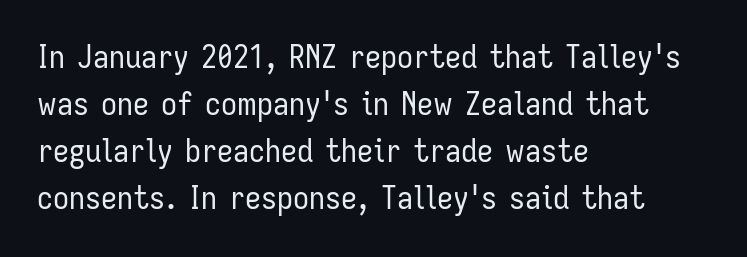
A light-to-regular cut is what we see here. Glyph-to-glyph distance matches everyday printed text. Posture: straight, roman, zero tilt. Horizontally, the lines are justified to the leading edge only. These lines are rendered in a variable-pitch font.
